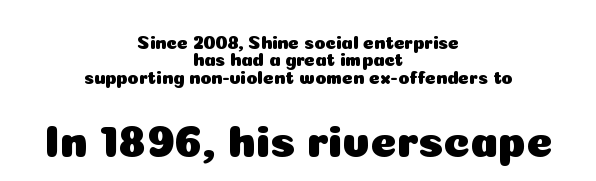
The image shows 45 px sans-serif type, upright; set centered, tight line spacing (0.96x), normal letter spacing, not underlined; the second (bottom) block is 2.5x larger; low stroke contrast and a medium x-height.
